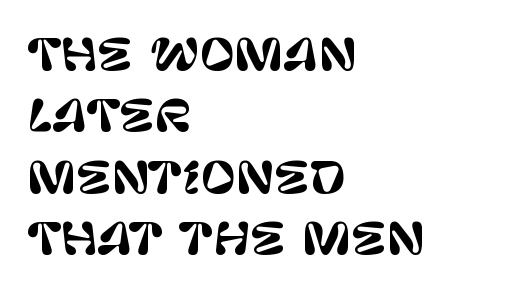
{"serif": "no", "width": "normal", "stroke_contrast": "low", "x_height": "large", "monospaced": "no", "underline": "no", "align": "left", "line_spacing": "normal", "line_spacing_ratio": 1.43, "letter_spacing": "normal", "letter_spacing_em": 0.0, "glyph_px": 43}
